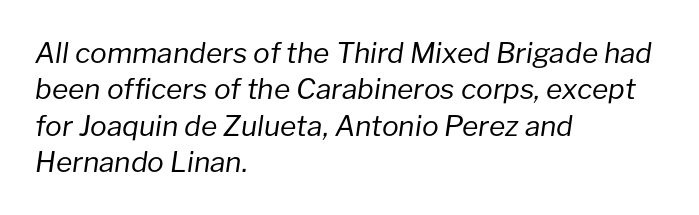
The image shows 28 px regular-weight type, italic (leaning right); set left-aligned, normal line spacing (1.3x), normal letter spacing, not underlined; low stroke contrast and a medium x-height.
